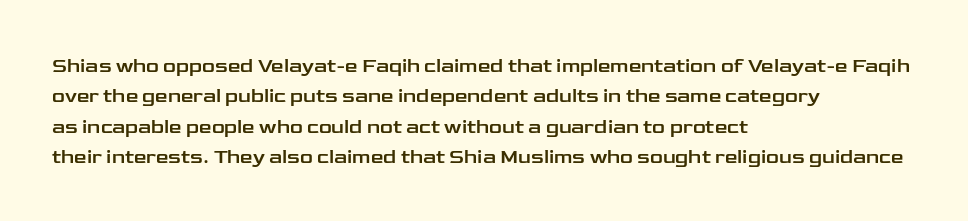
{"italic": "no", "underline": "no", "align": "left", "line_spacing": "normal", "line_spacing_ratio": 1.52, "letter_spacing": "normal", "letter_spacing_em": 0.0, "glyph_px": 20}
